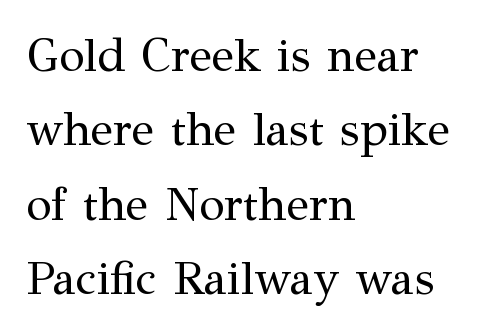
Q: Is the text bold? A: No.
Q: Is the text italic (slanted)? A: No, it is upright.
Q: Is the typeface a serif or a sans-serif typeface? A: Serif.
Q: Is the text underlined? A: No.
Q: How is the paragraph aligned? A: Left-aligned.
Q: Is the spacing between letters normal or unusually wide? A: Normal.
Q: Is the spacing between lines tight, normal or loose? A: Normal.
Q: Width (condensed, normal, or wide)? A: Normal.
Q: Stroke contrast? A: Medium.
Q: x-height? A: Medium.
Q: Monospaced? A: No.
